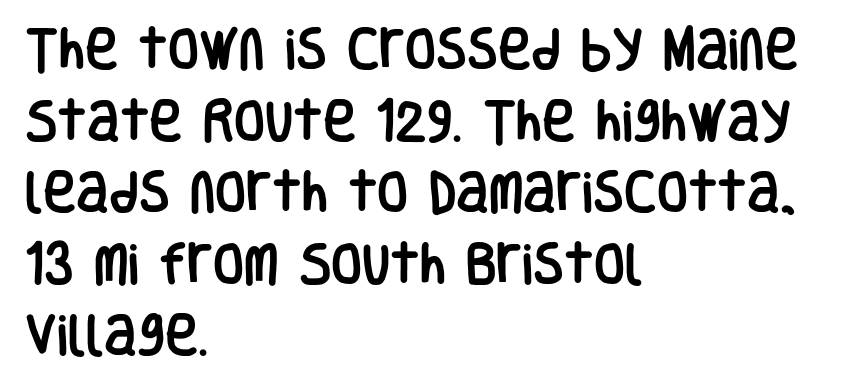
{"serif": "no", "italic": "no", "width": "condensed", "stroke_contrast": "low", "x_height": "large", "monospaced": "no", "underline": "no", "align": "left", "line_spacing": "normal", "line_spacing_ratio": 1.59, "letter_spacing": "normal", "letter_spacing_em": 0.0, "glyph_px": 45}
